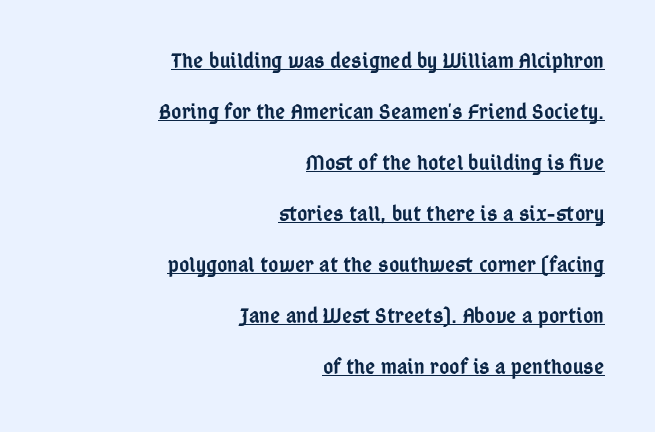
The image shows 22 px text type, upright; set right-aligned, loose line spacing (2.32x), normal letter spacing, underlined.
